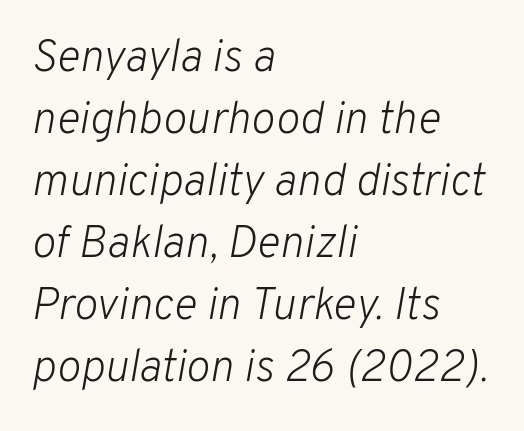
Q: Is the text bold? A: No.
Q: Is the text italic (slanted)? A: Yes, it leans right by about 10 degrees.
Q: Is the text underlined? A: No.
Q: How is the paragraph aligned? A: Left-aligned.
Q: Is the spacing between letters normal or unusually wide? A: Normal.
Q: Is the spacing between lines tight, normal or loose? A: Normal.
Q: Width (condensed, normal, or wide)? A: Normal.
Q: Stroke contrast? A: Low.
Q: x-height? A: Medium.
Q: Monospaced? A: No.
